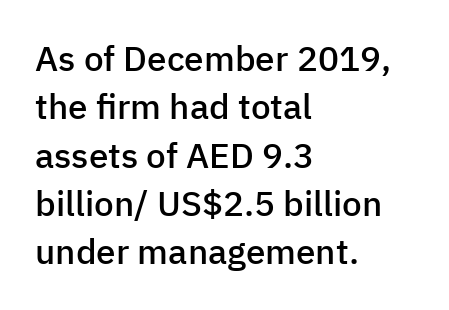
The image shows 35 px semibold sans-serif type, upright; set left-aligned, normal line spacing (1.38x), normal letter spacing, not underlined; low stroke contrast and a medium x-height.
